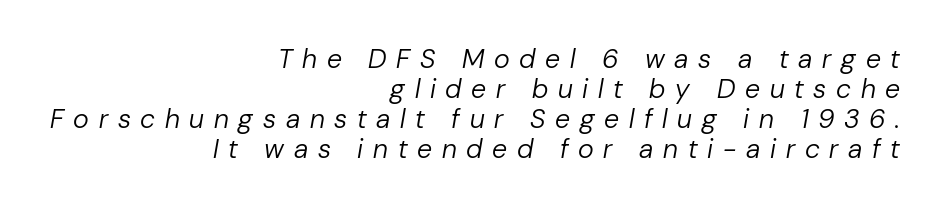
Q: Is the text bold? A: No.
Q: Is the text italic (slanted)? A: Yes, it leans right by about 10 degrees.
Q: Is the text underlined? A: No.
Q: How is the paragraph aligned? A: Right-aligned.
Q: Is the spacing between letters normal or unusually wide? A: Unusually wide.
Q: Is the spacing between lines tight, normal or loose? A: Tight.
